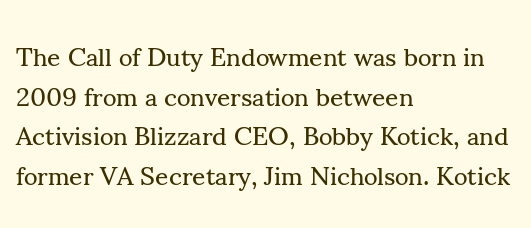
{"italic": "no", "bold": "no", "underline": "no", "align": "left", "line_spacing": "normal", "line_spacing_ratio": 1.52, "letter_spacing": "normal", "letter_spacing_em": 0.0, "glyph_px": 26}
